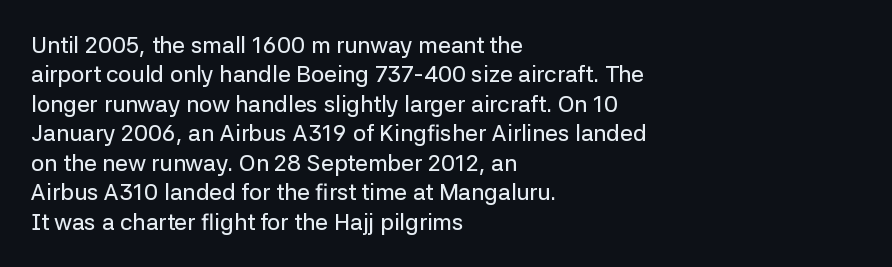
Q: Is the text italic (slanted)? A: No, it is upright.
Q: Is the text underlined? A: No.
Q: How is the paragraph aligned? A: Left-aligned.
Q: Is the spacing between letters normal or unusually wide? A: Normal.
Q: Is the spacing between lines tight, normal or loose? A: Normal.
